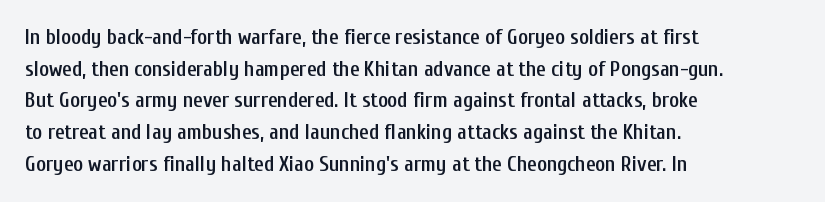
Italic? Not at all — the glyphs are vertical. A typesetter would call this zero additional tracking. The typesetting leans somewhat heavy: a semibold. The string is rendered with underlining switched off. The setting favours the left margin, as ordinary paragraphs usually do.
